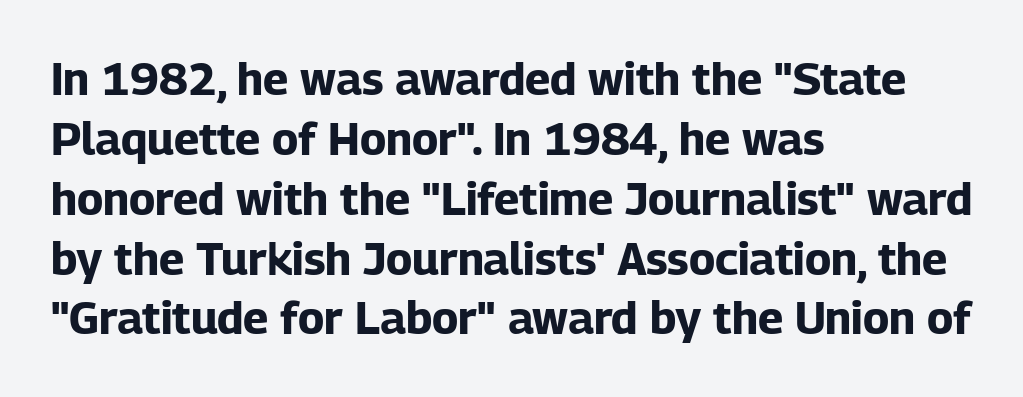
The image shows 45 px bold sans-serif type, upright; set left-aligned, normal line spacing (1.33x), normal letter spacing, not underlined; low stroke contrast and a medium x-height.
